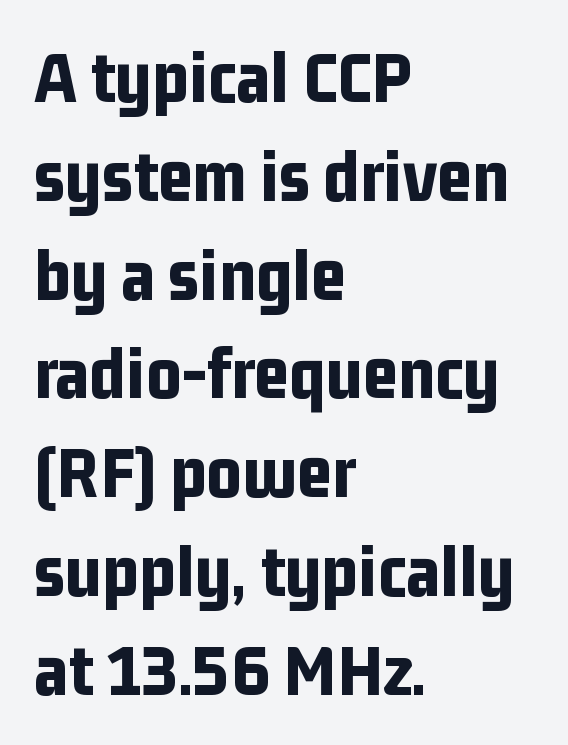
{"serif": "no", "italic": "no", "bold": "yes", "weight": "bold", "width": "condensed", "stroke_contrast": "low", "x_height": "medium", "monospaced": "no", "underline": "no", "align": "left", "line_spacing": "normal", "line_spacing_ratio": 1.3, "letter_spacing": "normal", "letter_spacing_em": 0.0, "glyph_px": 76}
